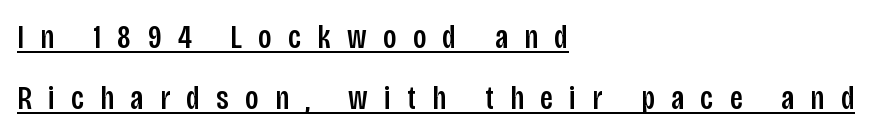
The sample's only ornament is a line tracing under the words. Proportional: the letters do not fall into vertical columns. The specimen reads as upright at a glance. A typesetter would label this face a sans. Students, note that the glyphs here are deliberately spaced far apart. Line starts are locked; line ends wander.
